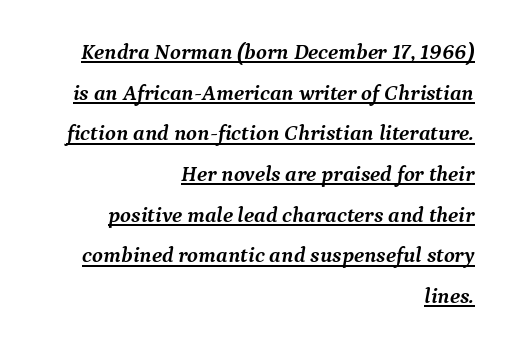
Q: Is the text bold? A: Yes.
Q: Is the text italic (slanted)? A: Yes, it leans right by about 9 degrees.
Q: Is the text underlined? A: Yes.
Q: How is the paragraph aligned? A: Right-aligned.
Q: Is the spacing between letters normal or unusually wide? A: Normal.
